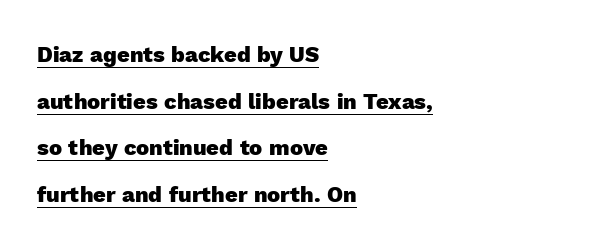
This is the regular roman posture of the typeface. Look at the tracking — it's just the regular setting, nothing added. Descenders here cross a horizontal rule under the line. Caption: bold face, heavy strokes.
